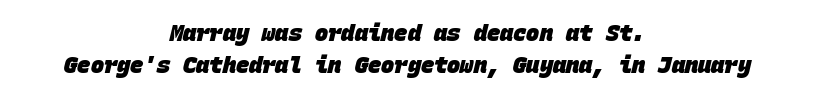
The image shows 22 px bold type; set centered, normal line spacing (1.47x), normal letter spacing, not underlined.
